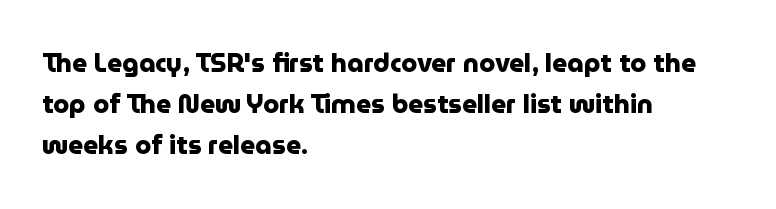
Standard letterfit; no display-style spreading of the glyphs. Compared with typical paragraphs, the rows here are spaced about the same. A bare baseline throughout the passage. Every stem runs plumb, perpendicular to the baseline. The typesetter chose a ragged-right arrangement here. The font is running at its bold setting.
